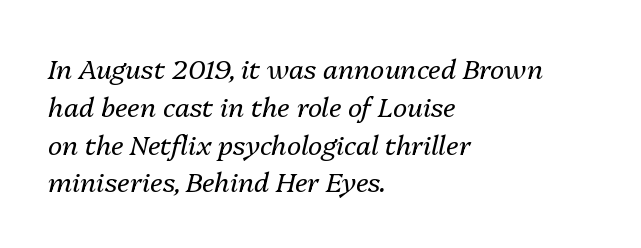
Q: Is the text bold? A: No.
Q: Is the text italic (slanted)? A: Yes, it leans right by about 13 degrees.
Q: Is the text underlined? A: No.
Q: How is the paragraph aligned? A: Left-aligned.
Q: Is the spacing between letters normal or unusually wide? A: Normal.
Q: Is the spacing between lines tight, normal or loose? A: Normal.
